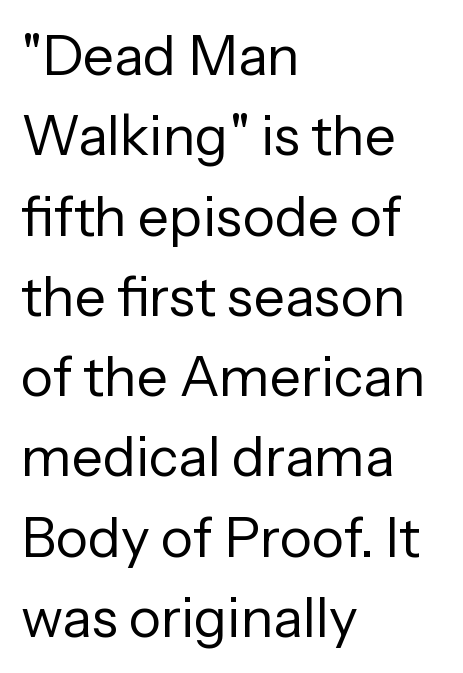
{"serif": "no", "italic": "no", "bold": "no", "weight": "regular", "width": "normal", "stroke_contrast": "low", "x_height": "medium", "monospaced": "no", "underline": "no", "align": "left", "line_spacing": "normal", "line_spacing_ratio": 1.46, "letter_spacing": "normal", "letter_spacing_em": 0.0, "glyph_px": 55}
